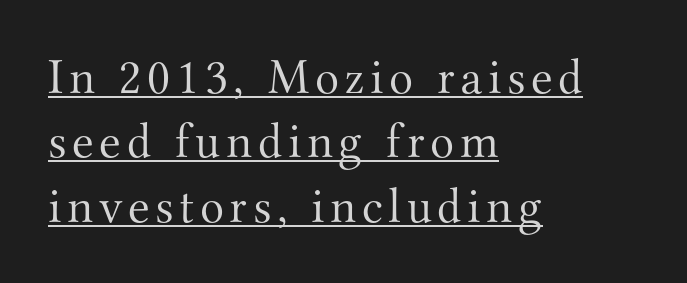
{"serif": "yes", "italic": "no", "bold": "no", "weight": "light", "width": "normal", "stroke_contrast": "medium", "x_height": "small", "monospaced": "no", "underline": "yes", "align": "left", "line_spacing": "normal", "line_spacing_ratio": 1.29, "glyph_px": 50}
